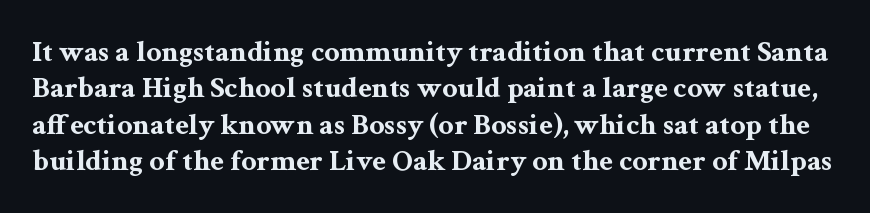
The image shows 30 px bold, wide serif type, upright; set line spacing 1.21x, normal letter spacing, not underlined; medium stroke contrast and a medium x-height.
